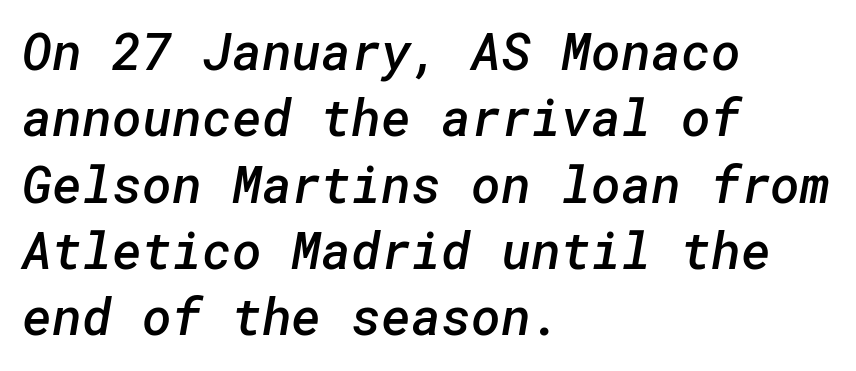
The image shows 51 px semibold sans-serif type; set left-aligned, normal line spacing (1.3x), normal letter spacing, not underlined; low stroke contrast and a medium x-height.
